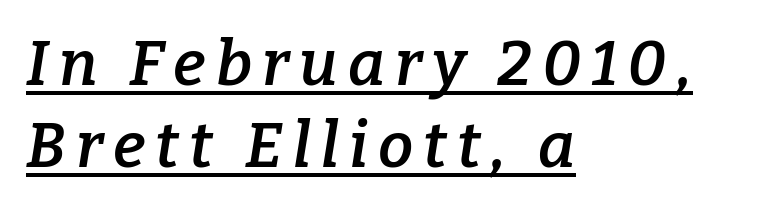
Q: Is the text bold? A: Semi-bold.
Q: Is the text italic (slanted)? A: Yes, it leans right by about 9 degrees.
Q: Is the typeface a serif or a sans-serif typeface? A: Serif.
Q: Is the text underlined? A: Yes.
Q: How is the paragraph aligned? A: Left-aligned.
Q: Is the spacing between lines tight, normal or loose? A: Normal.
Q: Width (condensed, normal, or wide)? A: Normal.
Q: Stroke contrast? A: Low.
Q: x-height? A: Medium.
Q: Monospaced? A: No.
